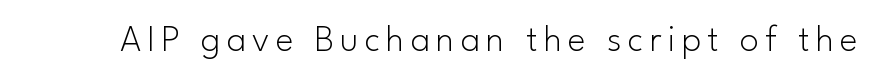
{"serif": "no", "italic": "no", "bold": "no", "weight": "light", "width": "normal", "stroke_contrast": "low", "x_height": "small", "monospaced": "no", "underline": "no", "glyph_px": 38}
